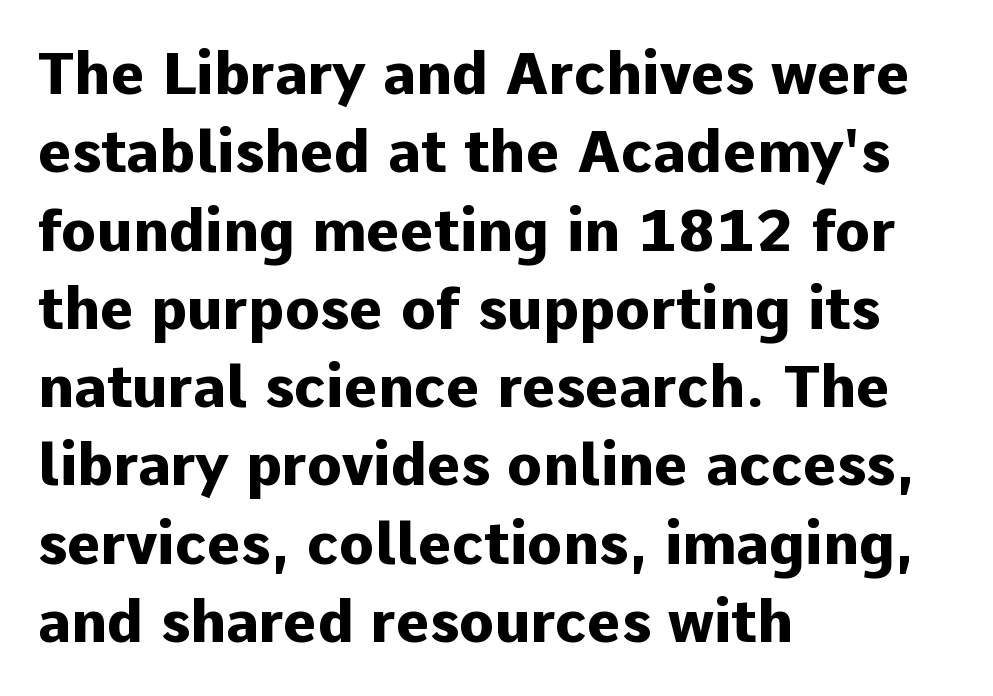
The image shows 58 px heavy sans-serif type, upright; set left-aligned, normal line spacing (1.35x), normal letter spacing, not underlined; low stroke contrast and a medium x-height.
